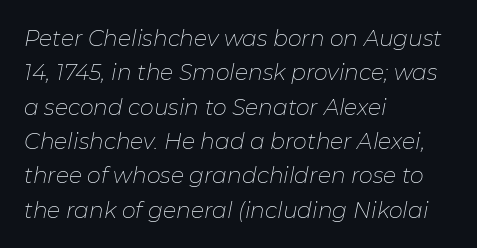
The image shows 22 px text type, italic (leaning right); set left-aligned, normal line spacing (1.56x), normal letter spacing, not underlined.
